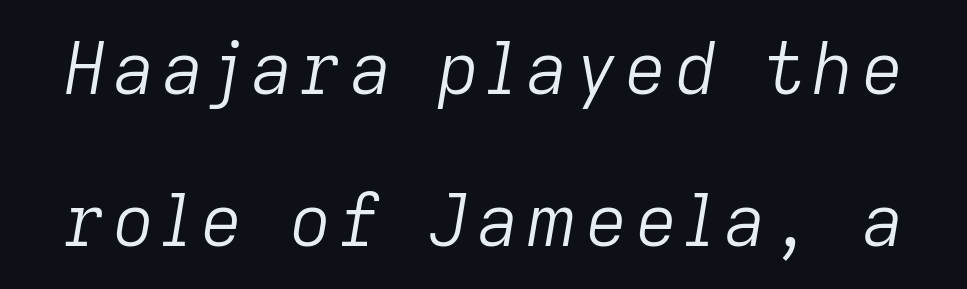
Q: Is the text bold? A: No.
Q: Is the text italic (slanted)? A: Yes, it leans right by about 9 degrees.
Q: Is the text underlined? A: No.
Q: Is the spacing between lines tight, normal or loose? A: Loose.
Q: Width (condensed, normal, or wide)? A: Normal.
Q: Stroke contrast? A: Low.
Q: x-height? A: Medium.
Q: Monospaced? A: No.
